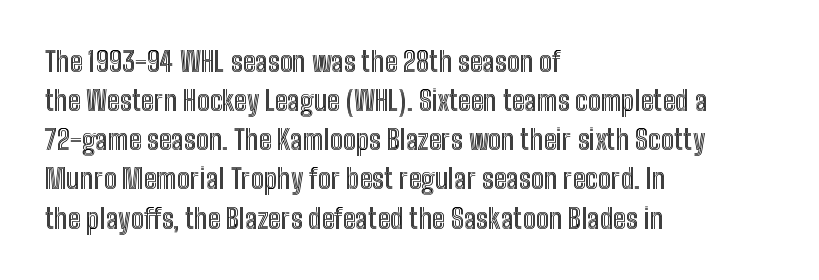
Q: Is the text italic (slanted)? A: No, it is upright.
Q: Is the text underlined? A: No.
Q: How is the paragraph aligned? A: Left-aligned.
Q: Is the spacing between letters normal or unusually wide? A: Normal.
Q: Is the spacing between lines tight, normal or loose? A: Normal.
